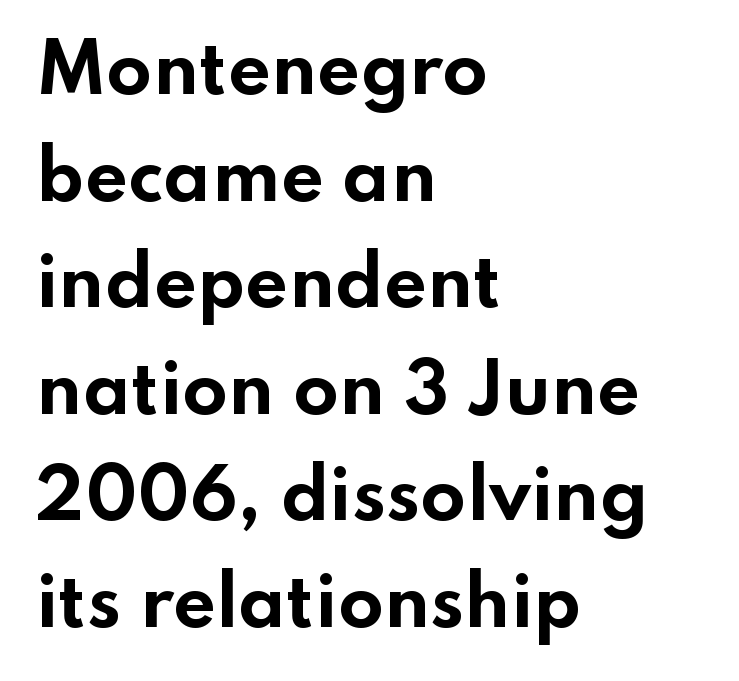
Q: Is the text bold? A: Yes.
Q: Is the text italic (slanted)? A: No, it is upright.
Q: Is the typeface a serif or a sans-serif typeface? A: Sans-serif.
Q: Is the text underlined? A: No.
Q: How is the paragraph aligned? A: Left-aligned.
Q: Is the spacing between letters normal or unusually wide? A: Normal.
Q: Is the spacing between lines tight, normal or loose? A: Normal.
Q: Width (condensed, normal, or wide)? A: Wide.
Q: Stroke contrast? A: Low.
Q: x-height? A: Small.
Q: Monospaced? A: No.
